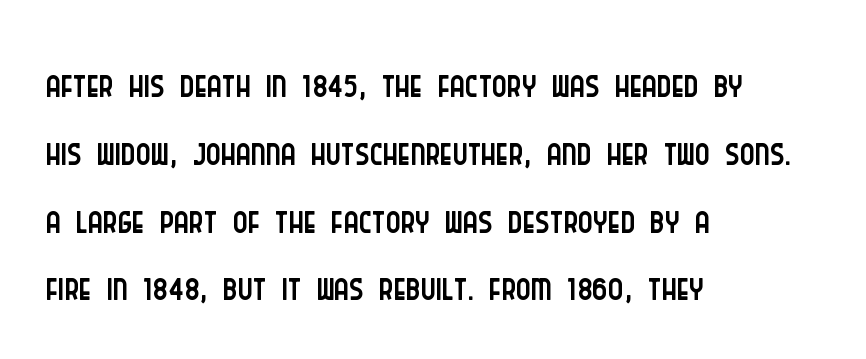
{"serif": "no", "italic": "no", "bold": "no", "weight": "light", "width": "condensed", "stroke_contrast": "low", "x_height": "large", "monospaced": "no", "underline": "no", "align": "left", "line_spacing_ratio": 1.21, "letter_spacing": "normal", "letter_spacing_em": 0.0, "glyph_px": 56}
